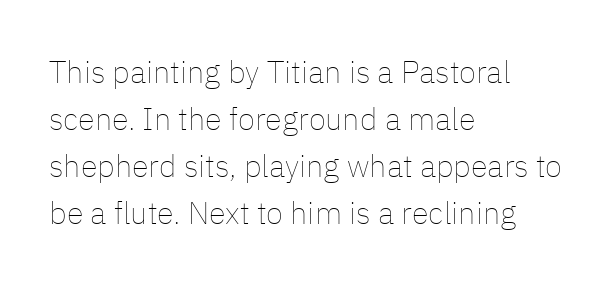
Q: Is the text bold? A: No.
Q: Is the text italic (slanted)? A: No, it is upright.
Q: Is the text underlined? A: No.
Q: How is the paragraph aligned? A: Left-aligned.
Q: Is the spacing between letters normal or unusually wide? A: Normal.
Q: Is the spacing between lines tight, normal or loose? A: Normal.
Q: Width (condensed, normal, or wide)? A: Normal.
Q: Stroke contrast? A: Low.
Q: x-height? A: Medium.
Q: Monospaced? A: No.
